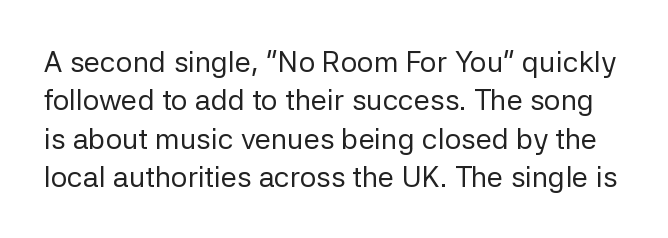
Q: Is the text bold? A: No.
Q: Is the text italic (slanted)? A: No, it is upright.
Q: Is the typeface a serif or a sans-serif typeface? A: Sans-serif.
Q: Is the text underlined? A: No.
Q: Is the spacing between letters normal or unusually wide? A: Normal.
Q: Is the spacing between lines tight, normal or loose? A: Normal.
Q: Width (condensed, normal, or wide)? A: Normal.
Q: Stroke contrast? A: Low.
Q: x-height? A: Medium.
Q: Monospaced? A: No.
